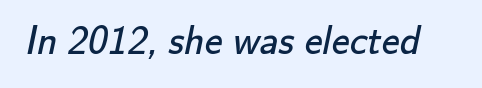
{"serif": "no", "bold": "no", "weight": "regular", "width": "normal", "stroke_contrast": "low", "x_height": "small", "monospaced": "no", "underline": "no", "letter_spacing": "normal", "letter_spacing_em": 0.0, "glyph_px": 40}
